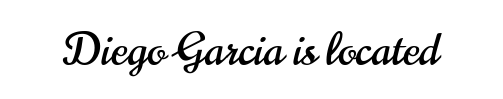
The image shows 44 px condensed sans-serif type; set normal letter spacing, not underlined; high stroke contrast and a small x-height.
